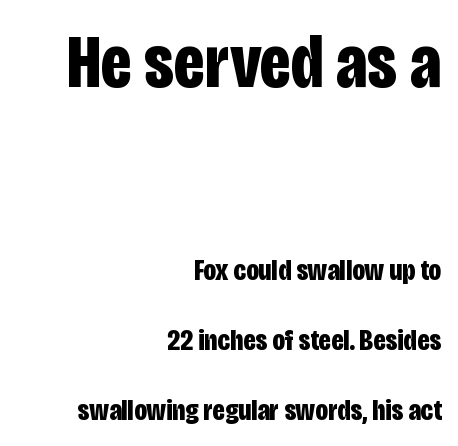
The leading is generous, giving the passage an open texture. Is this a fixed-width face? No — the glyphs have proportional, varying widths. These lines are set flush right with a ragged left edge. The letters stand straight up with perfectly vertical stems. If you squint, the top block still reads clearly — it's the larger of the two.
